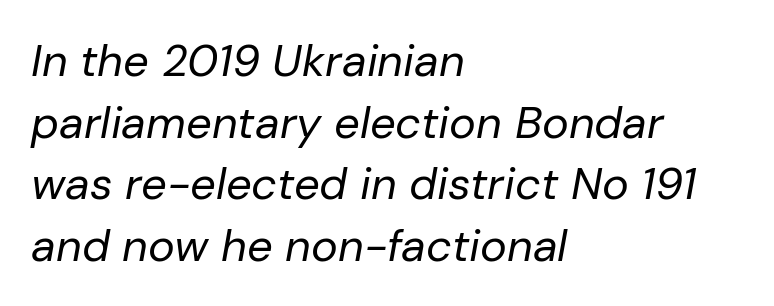
{"italic": "yes", "lean": "right", "slant_degrees": 10, "bold": "no", "weight": "regular", "width": "normal", "stroke_contrast": "low", "x_height": "medium", "monospaced": "no", "underline": "no", "align": "left", "line_spacing": "normal", "line_spacing_ratio": 1.37, "letter_spacing": "normal", "letter_spacing_em": 0.0, "glyph_px": 45}
